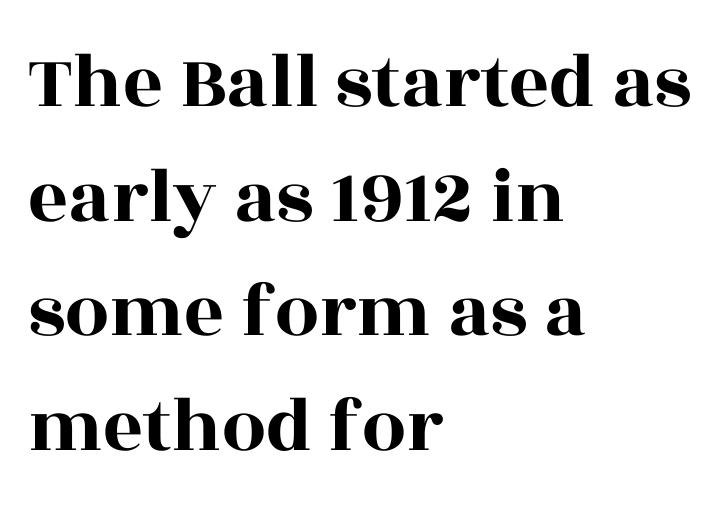
Q: Is the text italic (slanted)? A: No, it is upright.
Q: Is the typeface a serif or a sans-serif typeface? A: Serif.
Q: Is the text underlined? A: No.
Q: How is the paragraph aligned? A: Left-aligned.
Q: Is the spacing between letters normal or unusually wide? A: Normal.
Q: Is the spacing between lines tight, normal or loose? A: Normal.
Q: Width (condensed, normal, or wide)? A: Wide.
Q: x-height? A: Large.
Q: Monospaced? A: No.
